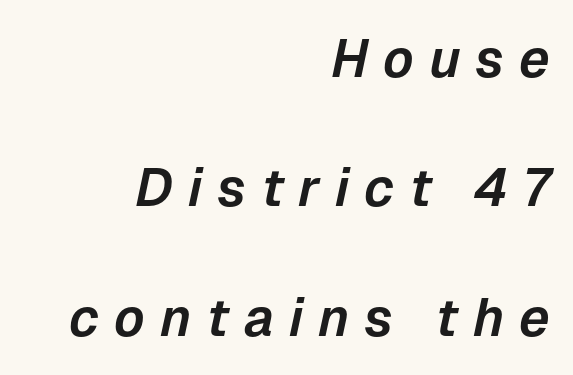
The image shows 53 px text type, italic (leaning right); set right-aligned, loose line spacing (2.44x), unusually wide letter spacing (+0.28 em), not underlined; low stroke contrast and a medium x-height.
